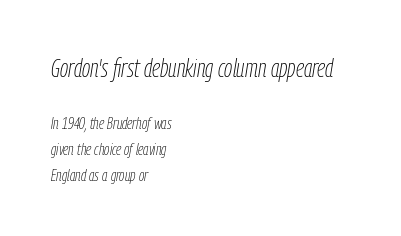
Q: Is the text bold? A: No.
Q: Is the text italic (slanted)? A: Yes, it leans right by about 9 degrees.
Q: Is the text underlined? A: No.
Q: How is the paragraph aligned? A: Left-aligned.
Q: Is the spacing between letters normal or unusually wide? A: Normal.
Q: Is the spacing between lines tight, normal or loose? A: Normal.
Q: Which block of text is set in a larger size, the first (top) or the second (bottom)? A: The first (top) one.
